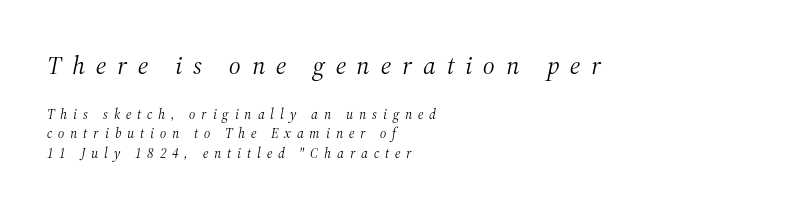
The letterforms sit at book weight or below. A typesetter would call this leading conventional body-copy spacing. The lines in this sample share a left origin and differ only in where they stop. Descenders are the only things crossing below the line. Tracking here is generous; glyphs stand well apart from one another. The lettering tilts uniformly, giving the passage an italic look.
